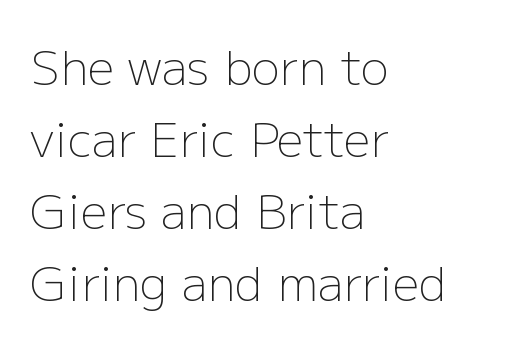
{"serif": "no", "italic": "no", "bold": "no", "weight": "light", "width": "normal", "stroke_contrast": "low", "x_height": "medium", "monospaced": "no", "underline": "no", "align": "left", "line_spacing": "normal", "line_spacing_ratio": 1.53, "letter_spacing": "normal", "letter_spacing_em": 0.0, "glyph_px": 47}
